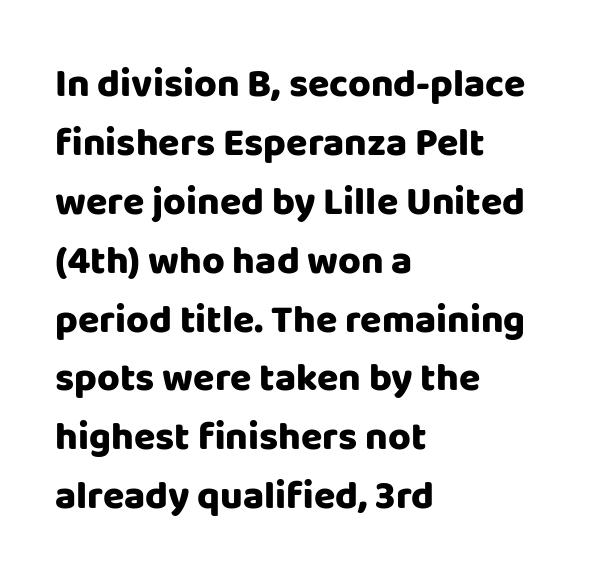
{"serif": "no", "italic": "no", "bold": "yes", "weight": "heavy", "width": "normal", "stroke_contrast": "low", "x_height": "large", "monospaced": "no", "underline": "no", "align": "left", "line_spacing": "normal", "line_spacing_ratio": 1.51, "letter_spacing": "normal", "letter_spacing_em": 0.0, "glyph_px": 39}
